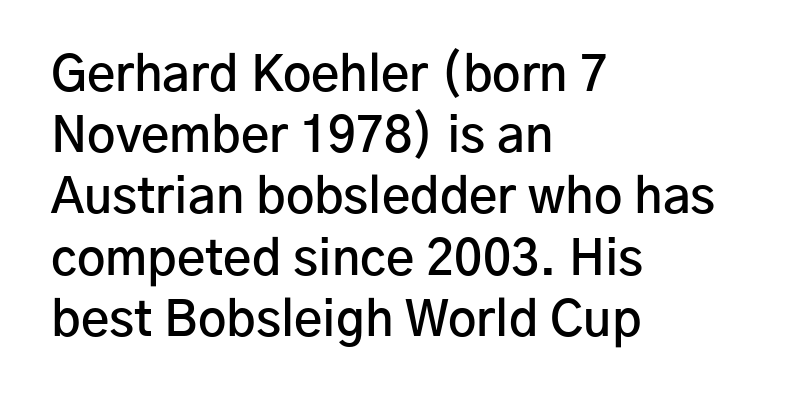
The image shows 49 px semibold sans-serif type, upright; set left-aligned, normal line spacing (1.25x), normal letter spacing, not underlined; low stroke contrast and a medium x-height.
